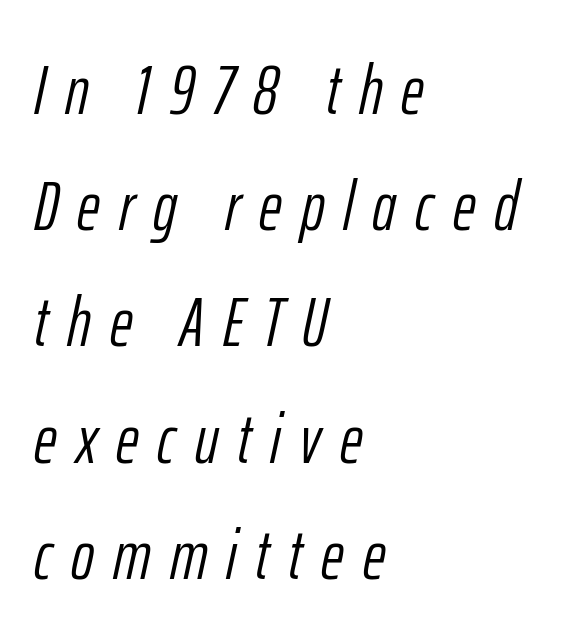
{"italic": "yes", "lean": "right", "slant_degrees": 12, "bold": "no", "weight": "light", "width": "condensed", "stroke_contrast": "low", "x_height": "medium", "monospaced": "no", "underline": "no", "align": "left", "line_spacing": "normal", "line_spacing_ratio": 1.66, "letter_spacing": "wide", "letter_spacing_em": 0.27, "glyph_px": 70}
